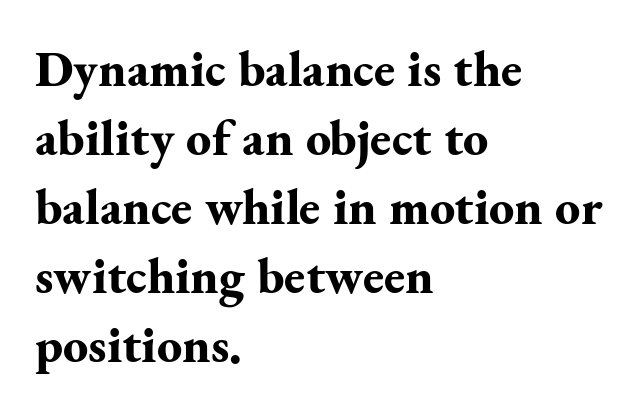
If you drew a line through each stem, it would be perfectly vertical. Clear beneath every line of the passage. In terms of weight, the rendering is a true, heavy bold. You could call the tracking neutral — neither tight nor loose. Regular leading.
